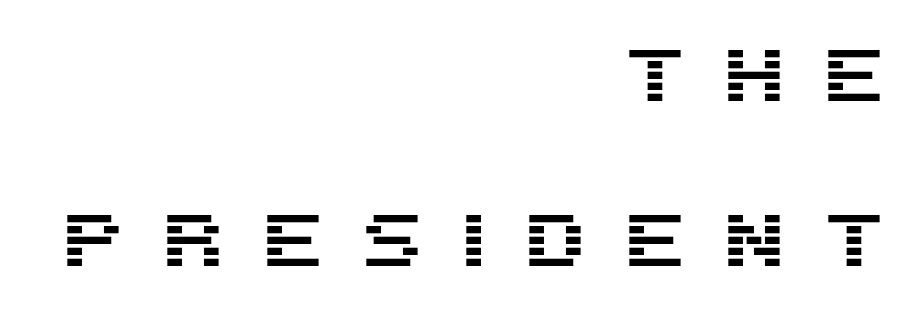
Q: Is the text italic (slanted)? A: No, it is upright.
Q: Is the typeface a serif or a sans-serif typeface? A: Sans-serif.
Q: Is the text underlined? A: No.
Q: How is the paragraph aligned? A: Right-aligned.
Q: Is the spacing between letters normal or unusually wide? A: Unusually wide.
Q: Is the spacing between lines tight, normal or loose? A: Loose.
Q: Width (condensed, normal, or wide)? A: Normal.
Q: Stroke contrast? A: Medium.
Q: x-height? A: Large.
Q: Monospaced? A: No.
